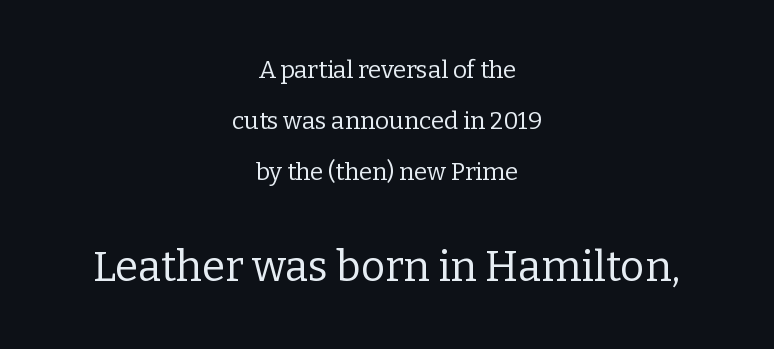
Do the characters align in a grid? No, the font is proportional. Compare the two chunks: the lower has the greater cap height. This rendering uses center alignment, leaving both contours irregular but symmetric. Lines of text with bare space underneath. Loosely led — the rows are spread out. Counters stay open thanks to moderate or lighter strokes.
